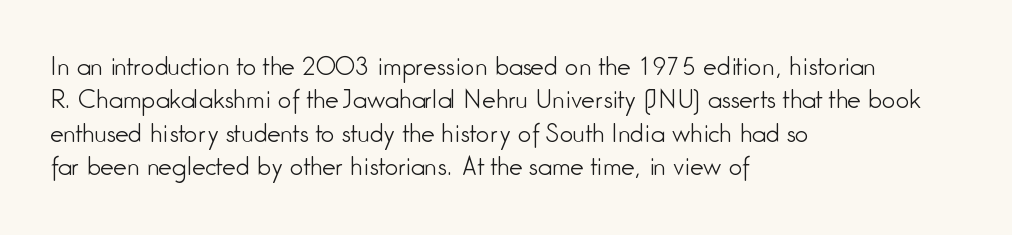
The letterforms sit at book weight or below. Posture: straight, roman, zero tilt. Tracking value appears to be zero — textbook default spacing. The passage shown stacks its lines at a standard gap. Is the block centered? No — it sits flush against the left margin. The foot of each line stays bare and open.
